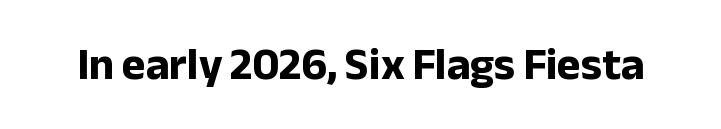
The image shows 45 px bold sans-serif type, upright; set normal letter spacing, not underlined; low stroke contrast and a medium x-height.
